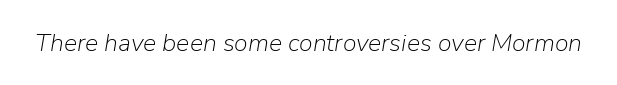
How are the letters spaced? Ordinarily, with no added tracking. Letters have the restrained weight of plain body copy at most. The specimen omits any rule beneath the text block's lines. Slanted lettering throughout.
